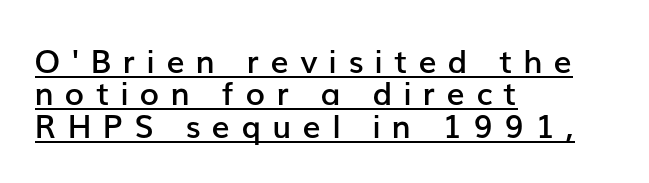
{"serif": "no", "italic": "no", "bold": "semi", "weight": "semibold", "width": "normal", "stroke_contrast": "low", "x_height": "medium", "monospaced": "no", "underline": "yes", "align": "left", "line_spacing": "tight", "line_spacing_ratio": 1.01, "letter_spacing": "wide", "letter_spacing_em": 0.35, "glyph_px": 32}
